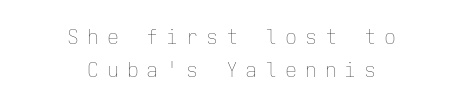
{"italic": "no", "bold": "no", "underline": "no", "align": "center", "line_spacing": "normal", "line_spacing_ratio": 1.67, "letter_spacing": "wide", "letter_spacing_em": 0.39, "glyph_px": 20}
